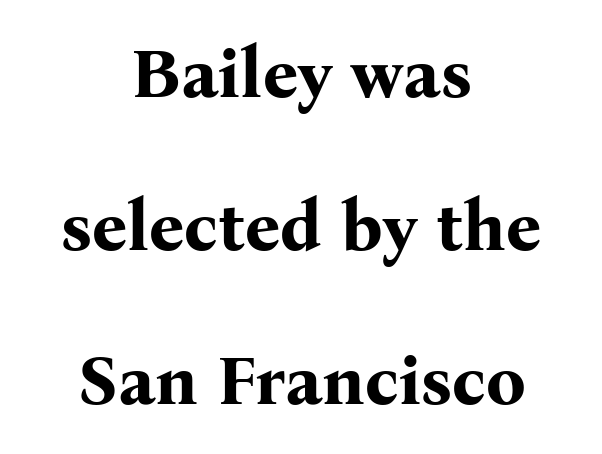
{"serif": "yes", "italic": "no", "bold": "yes", "weight": "bold", "width": "normal", "stroke_contrast": "medium", "x_height": "medium", "monospaced": "no", "underline": "no", "align": "center", "line_spacing": "loose", "line_spacing_ratio": 2.19, "letter_spacing": "normal", "letter_spacing_em": 0.0, "glyph_px": 70}
